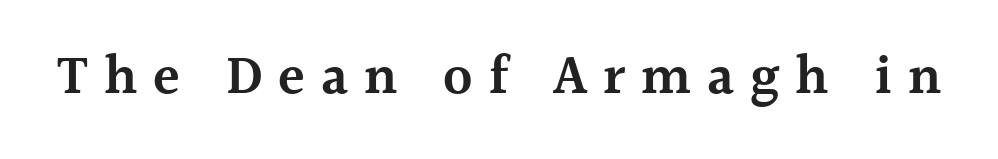
Ordinary non-slanted type is in use. Plain, unruled lines of type. Loose tracking; the words dissolve into strings of separated letters. Look at the stroke-to-counter ratio: somewhat heavy, a semibold. This sample has the flowing, uneven cadence of proportional lettering.
